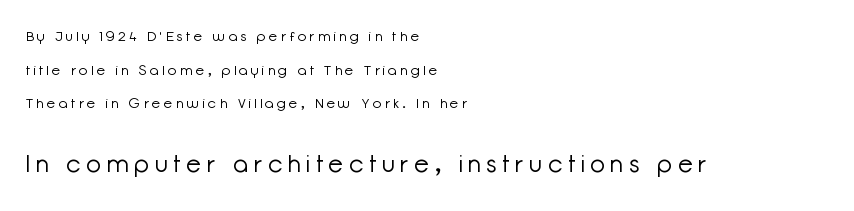
{"italic": "no", "bold": "no", "underline": "no", "align": "left", "line_spacing": "loose", "line_spacing_ratio": 2.4, "letter_spacing": "wide", "letter_spacing_em": 0.25, "larger_block": "second", "size_ratio": 1.71, "glyph_px": 24}
